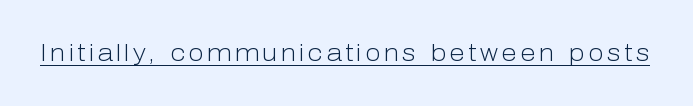
The image shows 23 px text type, upright; set underlined.
